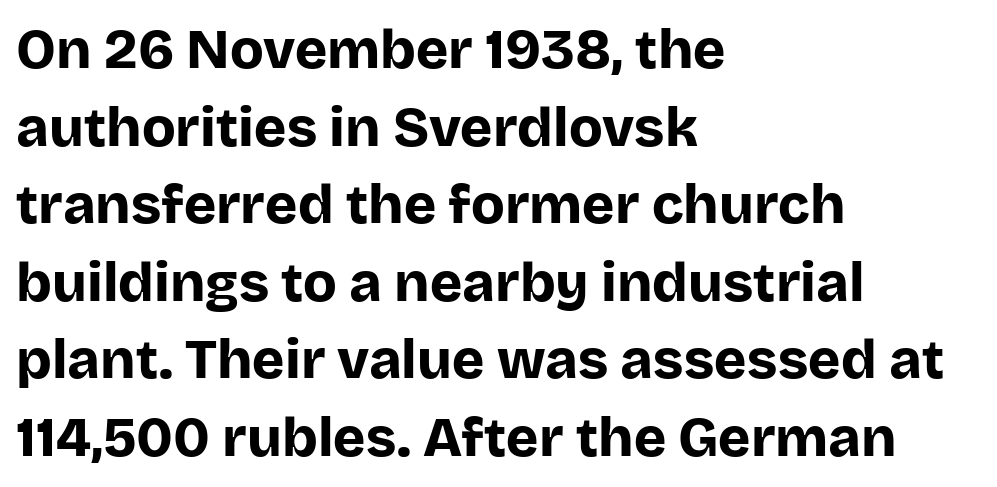
Q: Is the text bold? A: Yes.
Q: Is the text italic (slanted)? A: No, it is upright.
Q: Is the typeface a serif or a sans-serif typeface? A: Sans-serif.
Q: Is the text underlined? A: No.
Q: How is the paragraph aligned? A: Left-aligned.
Q: Is the spacing between letters normal or unusually wide? A: Normal.
Q: Is the spacing between lines tight, normal or loose? A: Normal.
Q: Width (condensed, normal, or wide)? A: Normal.
Q: Stroke contrast? A: Low.
Q: x-height? A: Large.
Q: Monospaced? A: No.
